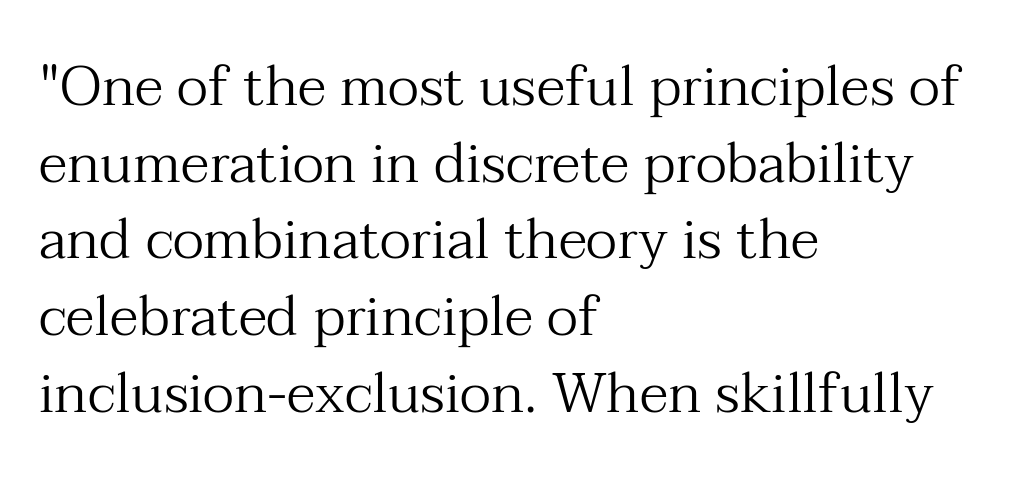
{"serif": "yes", "italic": "no", "bold": "no", "weight": "regular", "width": "normal", "stroke_contrast": "medium", "x_height": "medium", "monospaced": "no", "underline": "no", "align": "left", "line_spacing": "normal", "line_spacing_ratio": 1.37, "letter_spacing": "normal", "letter_spacing_em": 0.0, "glyph_px": 56}
